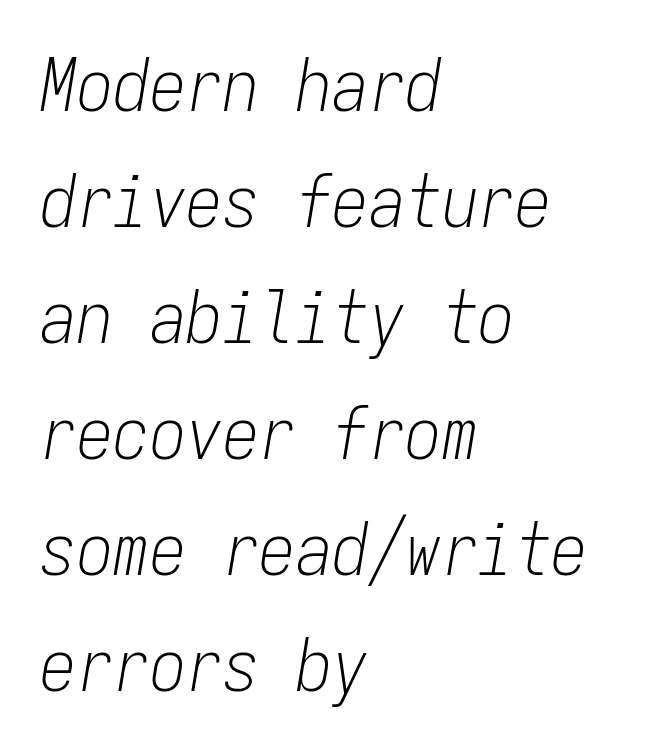
A clean baseline with only descenders dipping below it. Short note: letters normally spaced. Each line starts at the same left margin while the right side varies. Heaviness? Minimal to ordinary, like unemphasized prose. Fixed-width glyphs throughout — classic coding-font behaviour. Evenly set lines give the paragraph a standard silhouette.
